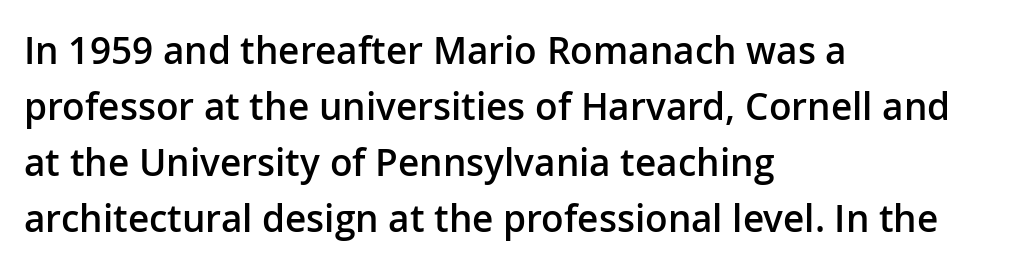
The face used here is proportionally spaced, like ordinary book or web type. Grotesque or geometric, the face here clearly has no serifs. In terms of weight, the rendering is demibold, just under bold. The paragraph shown leans on its left margin. The letters sit at their default tracking, neither squeezed nor spread.
